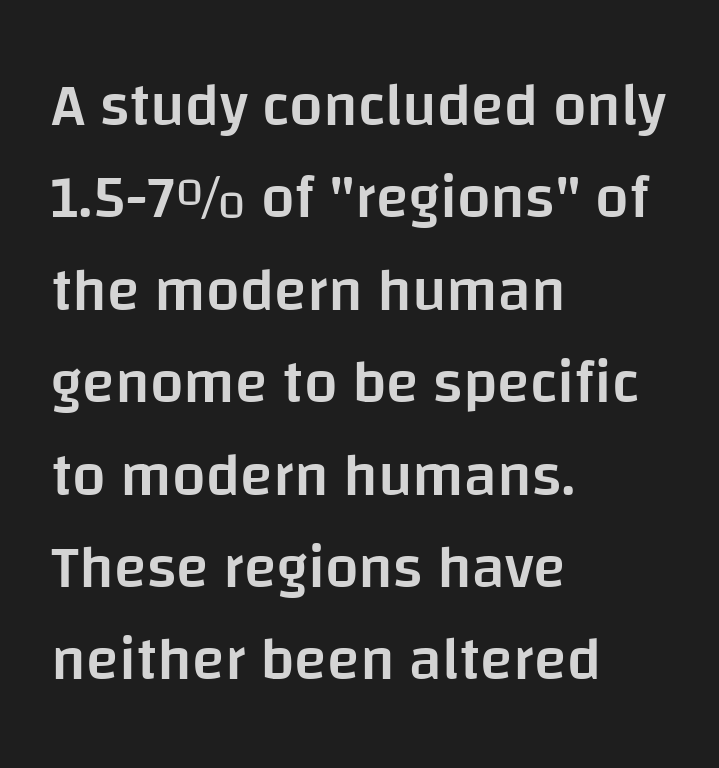
The letters advance in unequal steps, a hallmark of proportional type. The string is rendered with underlining switched off. The text block is weighted toward the left margin, trailing off unevenly rightward. The typesetting leans somewhat heavy: a semibold. Tracking here is standard; glyphs follow each other at the usual distance.
